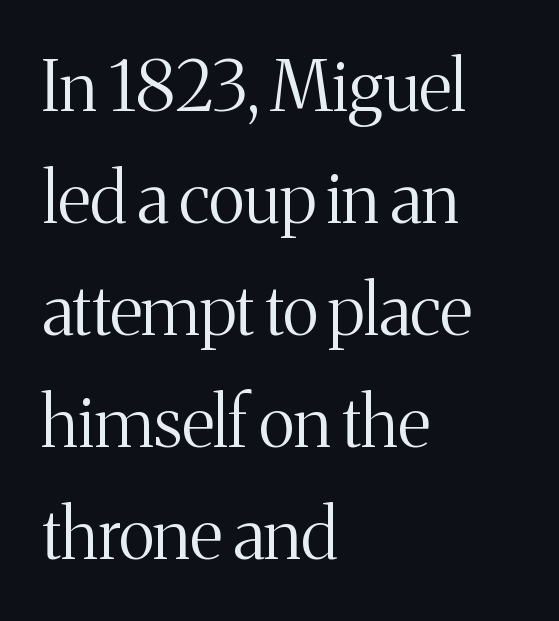
Small tapered or slab feet sit at the stroke ends, so this counts as serif. Stroke mass is kept to a normal reading level or below. Leading matches the norm, producing a regular column. Leftover space on each line is placed entirely after the last word. This is roman type, the default non-slanted kind.
